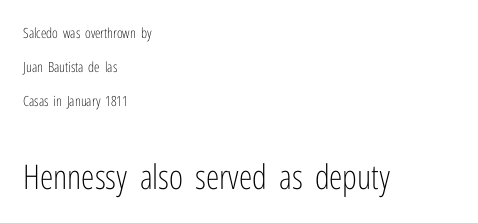
{"serif": "no", "italic": "no", "bold": "no", "weight": "light", "width": "condensed", "stroke_contrast": "low", "x_height": "medium", "monospaced": "no", "underline": "no", "align": "left", "line_spacing": "loose", "line_spacing_ratio": 2.43, "letter_spacing": "normal", "letter_spacing_em": 0.0, "larger_block": "second", "size_ratio": 2.43, "glyph_px": 34}
